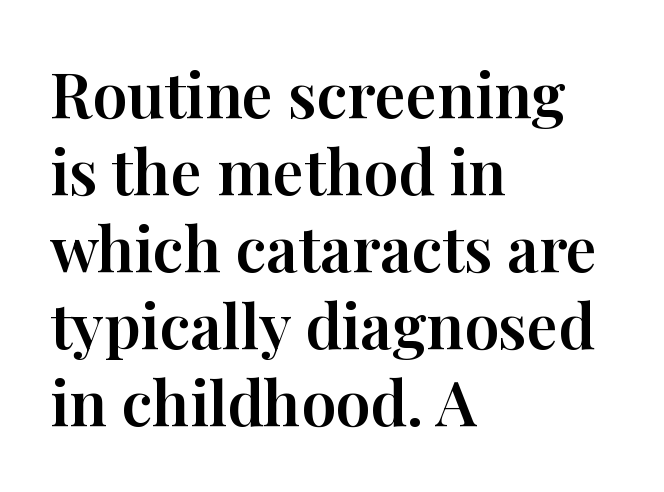
{"serif": "yes", "italic": "no", "width": "normal", "stroke_contrast": "high", "x_height": "medium", "monospaced": "no", "underline": "no", "align": "left", "line_spacing_ratio": 1.24, "letter_spacing": "normal", "letter_spacing_em": 0.0, "glyph_px": 62}
